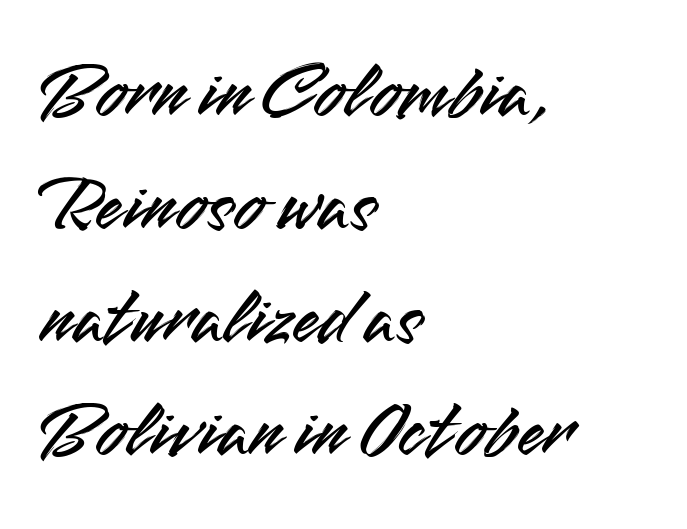
I'd call this a sans setting — the letters go barefoot. Teacher's note: observe the even left margin — that is flush-left alignment. One glance says typical: line gaps are just what's usual. What stands out about the letter spacing? Nothing — it is the standard amount.
